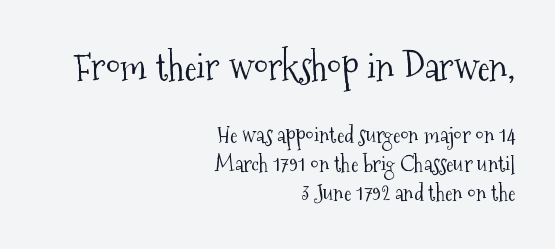
The image shows 38 px light, condensed serif type, upright; set right-aligned, normal line spacing (1.31x), normal letter spacing, not underlined; the first (top) block is 1.73x larger; medium stroke contrast and a medium x-height.
